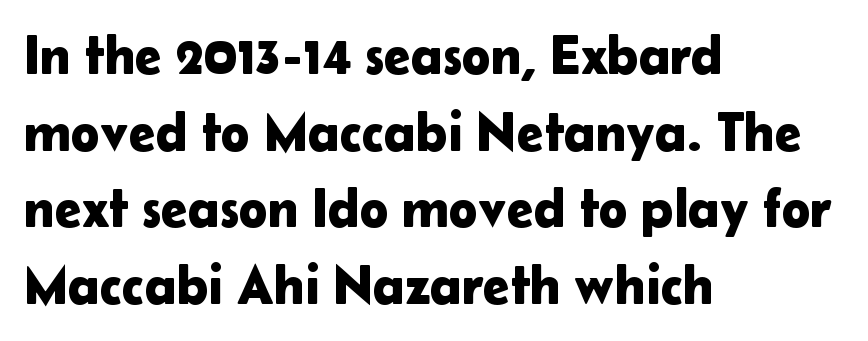
In terms of posture, this sample is upright. Words appear dense and cohesive because spacing is normal. Every row of glyphs begins at an identical x-position on the left. Baseline-to-baseline distance is the conventional proportion of letter height. The face used here is a sans, in the tradition of grotesques and geometrics.
